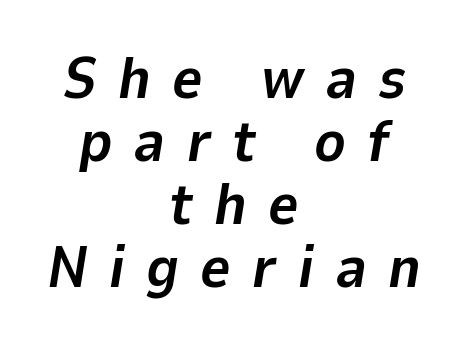
The image shows 59 px bold type, italic (leaning right); set centered, tight line spacing (1.07x), unusually wide letter spacing (+0.36 em), not underlined; low stroke contrast and a medium x-height.
